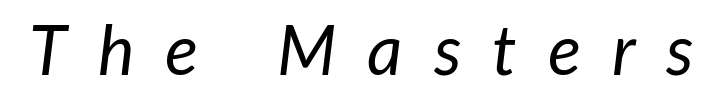
The foot of each line stays bare and open. This sample has the flowing, uneven cadence of proportional lettering. Spacing between characters has been opened up far beyond the box default. The specimen reads as italic at a glance. Stems here are at most as thick as an everyday book face.
